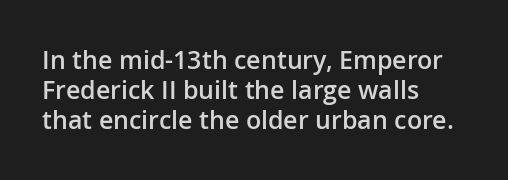
Q: Is the text bold? A: Semi-bold.
Q: Is the text italic (slanted)? A: No, it is upright.
Q: Is the text underlined? A: No.
Q: How is the paragraph aligned? A: Left-aligned.
Q: Is the spacing between letters normal or unusually wide? A: Normal.
